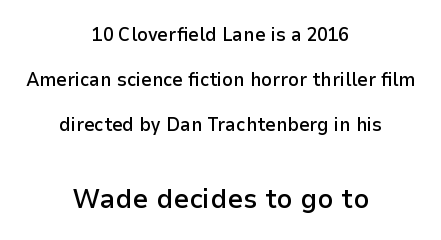
The axis of the letterforms is exactly vertical. Type style note: lacks serifs. This is the in-between weight designers call semibold or demi. The lower block of text is set noticeably larger than the block above it. Observe the ordinary spacing: letters are neighbours, not strangers. Line spacing here is loose.
